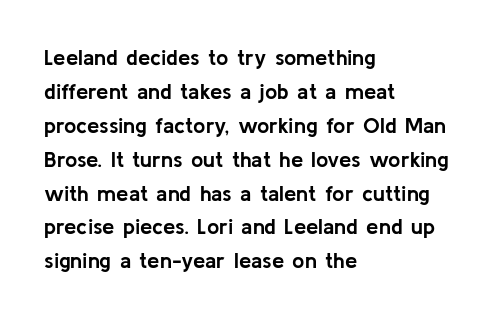
Q: Is the text bold? A: Yes.
Q: Is the text italic (slanted)? A: No, it is upright.
Q: Is the text underlined? A: No.
Q: How is the paragraph aligned? A: Left-aligned.
Q: Is the spacing between letters normal or unusually wide? A: Normal.
Q: Is the spacing between lines tight, normal or loose? A: Normal.
